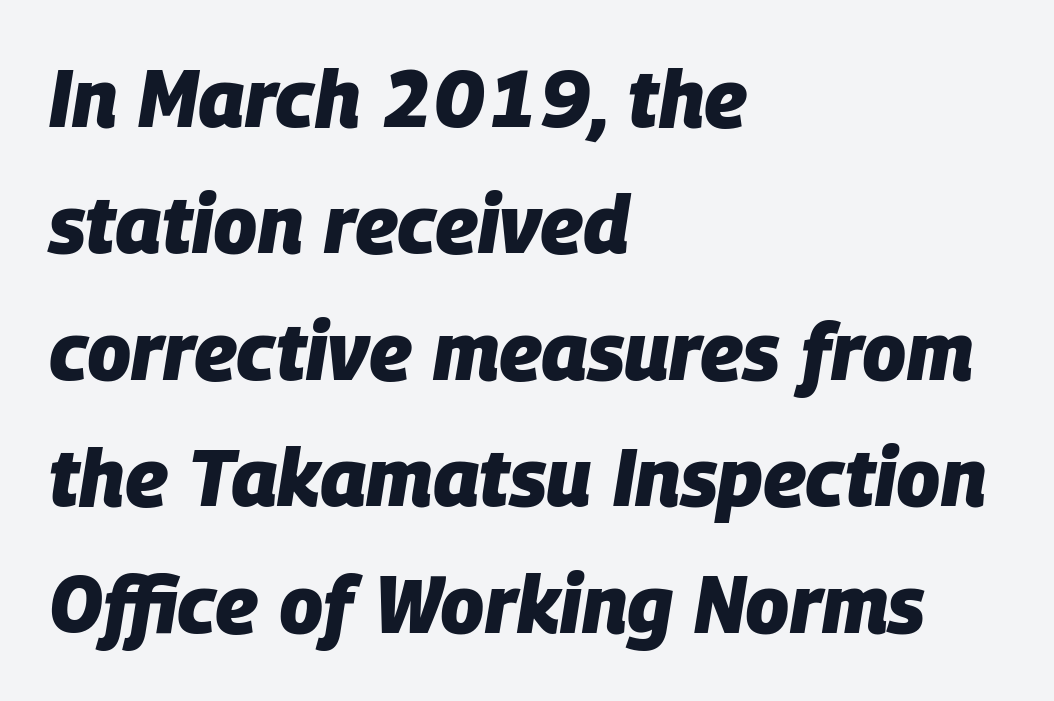
{"italic": "yes", "lean": "right", "slant_degrees": 9, "bold": "yes", "weight": "heavy", "width": "normal", "stroke_contrast": "low", "x_height": "large", "monospaced": "no", "underline": "no", "align": "left", "line_spacing": "normal", "line_spacing_ratio": 1.58, "letter_spacing": "normal", "letter_spacing_em": 0.0, "glyph_px": 80}
